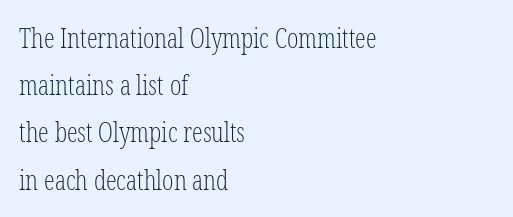
The letters sit at their default tracking, neither squeezed nor spread. The type sits square on the baseline with zero lean. A bare baseline throughout the passage. Stroke thickness stays within the range of a standard reading face or lighter. The text block is weighted toward the left margin, trailing off unevenly rightward.
